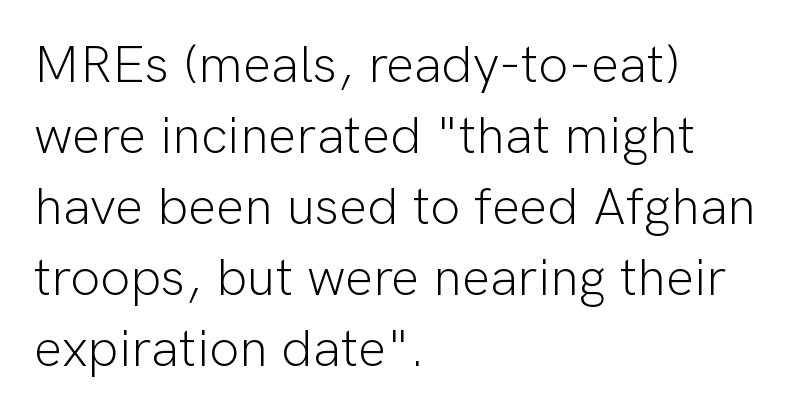
{"serif": "no", "italic": "no", "bold": "no", "weight": "light", "width": "normal", "stroke_contrast": "low", "x_height": "medium", "monospaced": "no", "underline": "no", "align": "left", "line_spacing": "normal", "line_spacing_ratio": 1.34, "letter_spacing": "normal", "letter_spacing_em": 0.0, "glyph_px": 53}
